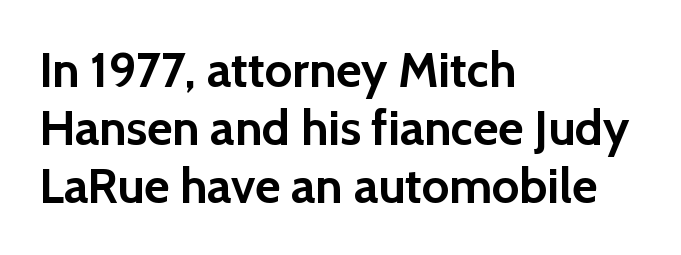
Q: Is the text bold? A: Yes.
Q: Is the text italic (slanted)? A: No, it is upright.
Q: Is the typeface a serif or a sans-serif typeface? A: Sans-serif.
Q: Is the text underlined? A: No.
Q: How is the paragraph aligned? A: Left-aligned.
Q: Is the spacing between letters normal or unusually wide? A: Normal.
Q: Width (condensed, normal, or wide)? A: Normal.
Q: x-height? A: Medium.
Q: Monospaced? A: No.
